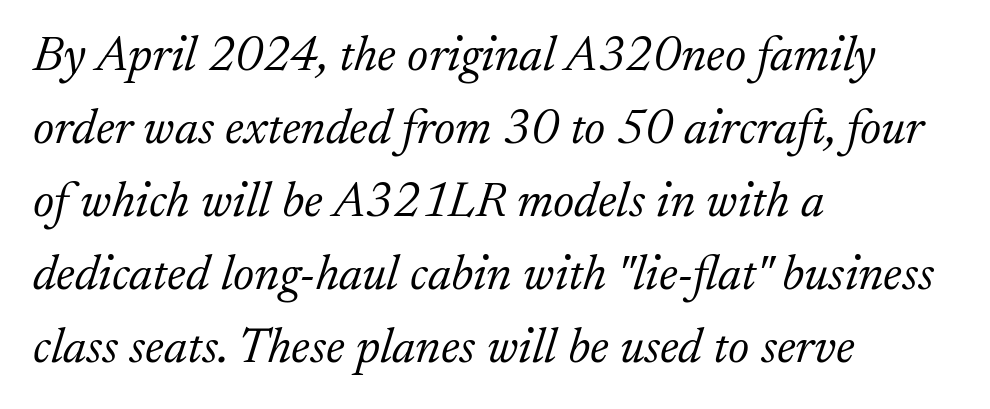
The image shows 50 px light serif type, italic (leaning right); set left-aligned, normal line spacing (1.46x), normal letter spacing, not underlined; low stroke contrast and a small x-height.
